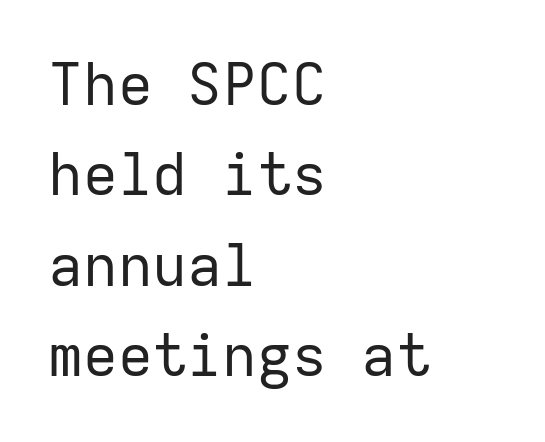
{"serif": "no", "italic": "no", "bold": "no", "weight": "regular", "width": "normal", "stroke_contrast": "low", "x_height": "medium", "monospaced": "yes", "underline": "no", "align": "left", "line_spacing": "normal", "line_spacing_ratio": 1.56, "letter_spacing": "normal", "letter_spacing_em": 0.0, "glyph_px": 58}
